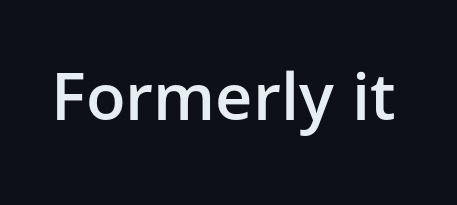
{"serif": "no", "italic": "no", "bold": "semi", "weight": "semibold", "width": "normal", "stroke_contrast": "low", "x_height": "medium", "monospaced": "no", "underline": "no", "letter_spacing": "normal", "letter_spacing_em": 0.0, "glyph_px": 65}
